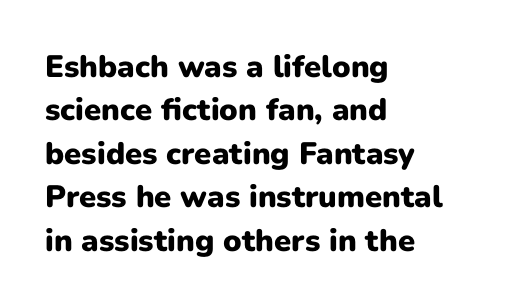
The lines in this sample share a left origin and differ only in where they stop. A typesetter would label this face a sans. The passage shown has conventional tracking throughout. Normally led — the rows are evenly, conventionally spaced.
